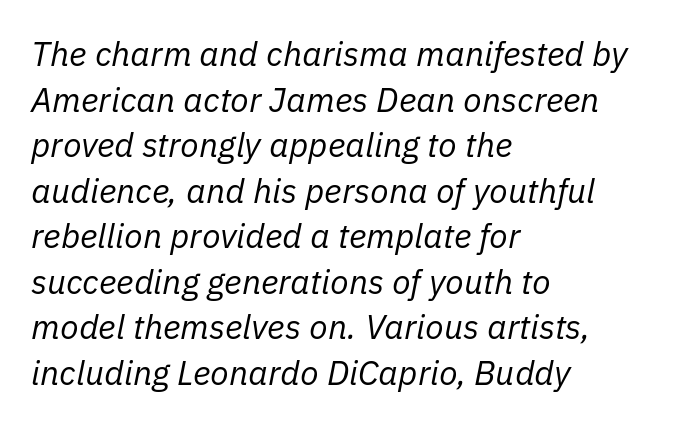
Q: Is the text bold? A: No.
Q: Is the text italic (slanted)? A: Yes, it leans right by about 11 degrees.
Q: Is the text underlined? A: No.
Q: How is the paragraph aligned? A: Left-aligned.
Q: Is the spacing between letters normal or unusually wide? A: Normal.
Q: Is the spacing between lines tight, normal or loose? A: Normal.
Q: Width (condensed, normal, or wide)? A: Normal.
Q: Stroke contrast? A: Low.
Q: x-height? A: Medium.
Q: Monospaced? A: No.
